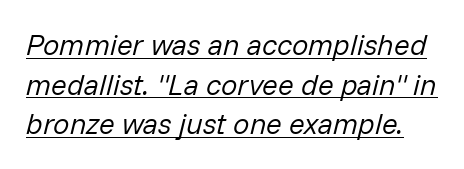
Q: Is the text bold? A: No.
Q: Is the text italic (slanted)? A: Yes, it leans right by about 14 degrees.
Q: Is the text underlined? A: Yes.
Q: Is the spacing between letters normal or unusually wide? A: Normal.
Q: Is the spacing between lines tight, normal or loose? A: Normal.
Q: Width (condensed, normal, or wide)? A: Normal.
Q: Stroke contrast? A: Low.
Q: x-height? A: Medium.
Q: Monospaced? A: No.
